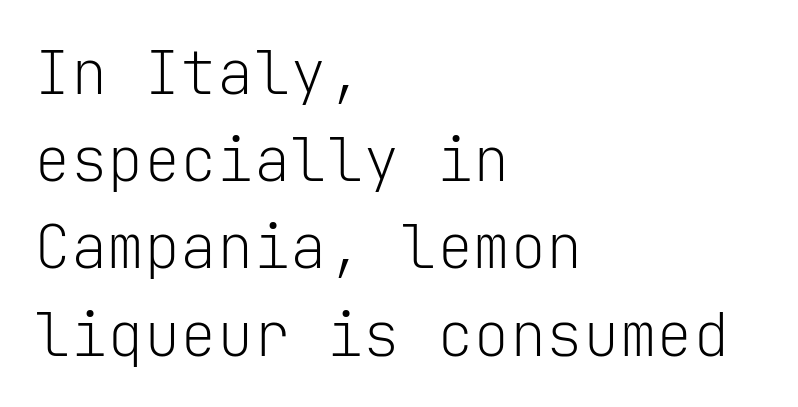
The image shows 61 px light sans-serif type, upright, monospaced; set left-aligned, normal line spacing (1.43x), normal letter spacing, not underlined; low stroke contrast and a medium x-height.
